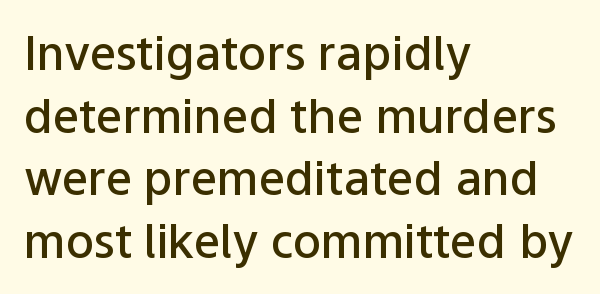
The string is rendered with underlining switched off. The font's upright variant was chosen for this text. These lines are rendered in a variable-pitch font. The tracking reads as untouched default to a designer's eye.
